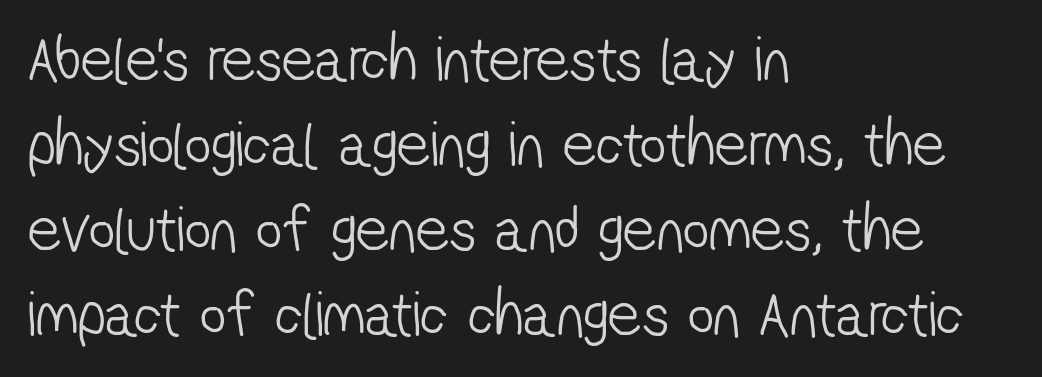
The rendering uses natural spacing where letterforms have individual widths. Compared with a typical body face, this is equally light or lighter still. If you drew a ruler down the left edge, every line would touch it. I'd call this a sans setting — the letters go barefoot.
